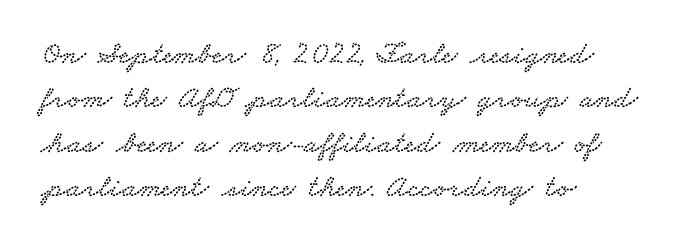
Q: Is the text underlined? A: No.
Q: How is the paragraph aligned? A: Left-aligned.
Q: Is the spacing between letters normal or unusually wide? A: Normal.
Q: Is the spacing between lines tight, normal or loose? A: Normal.
Q: Width (condensed, normal, or wide)? A: Wide.
Q: Stroke contrast? A: Low.
Q: x-height? A: Small.
Q: Monospaced? A: No.
